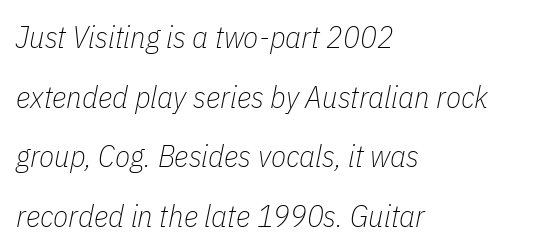
Q: Is the text bold? A: No.
Q: Is the text italic (slanted)? A: Yes, it leans right by about 11 degrees.
Q: Is the text underlined? A: No.
Q: How is the paragraph aligned? A: Left-aligned.
Q: Is the spacing between letters normal or unusually wide? A: Normal.
Q: Is the spacing between lines tight, normal or loose? A: Loose.
Q: Width (condensed, normal, or wide)? A: Condensed.
Q: Stroke contrast? A: Low.
Q: x-height? A: Medium.
Q: Monospaced? A: No.
